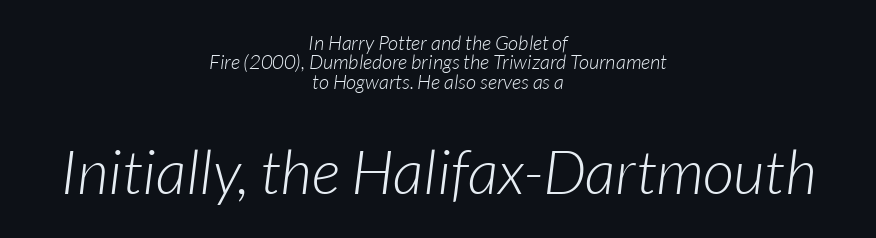
{"serif": "no", "bold": "no", "weight": "light", "width": "normal", "stroke_contrast": "low", "x_height": "medium", "monospaced": "no", "underline": "no", "align": "center", "line_spacing": "tight", "line_spacing_ratio": 0.97, "letter_spacing": "normal", "letter_spacing_em": 0.0, "larger_block": "second", "size_ratio": 3.05, "glyph_px": 61}
